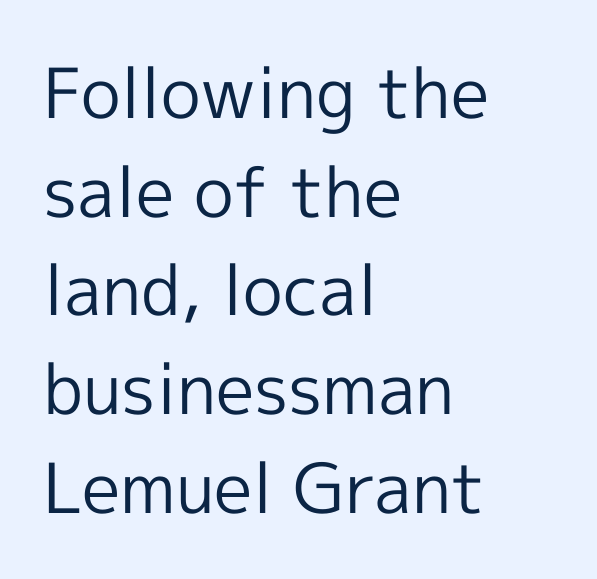
Q: Is the text bold? A: No.
Q: Is the text italic (slanted)? A: No, it is upright.
Q: Is the typeface a serif or a sans-serif typeface? A: Sans-serif.
Q: Is the text underlined? A: No.
Q: How is the paragraph aligned? A: Left-aligned.
Q: Is the spacing between letters normal or unusually wide? A: Normal.
Q: Is the spacing between lines tight, normal or loose? A: Normal.
Q: Width (condensed, normal, or wide)? A: Normal.
Q: x-height? A: Medium.
Q: Monospaced? A: No.
